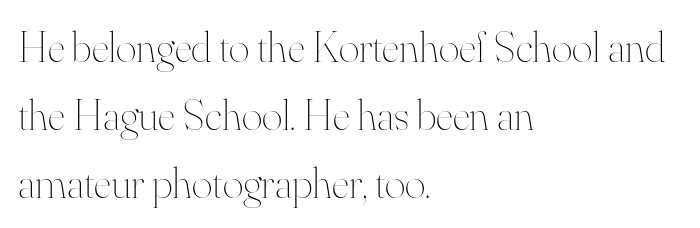
Varying glyph widths throughout — classic text-font behaviour. The letterforms sit at book weight or below. Ordinary non-slanted type is in use. Evenly set lines give the paragraph a standard silhouette.
